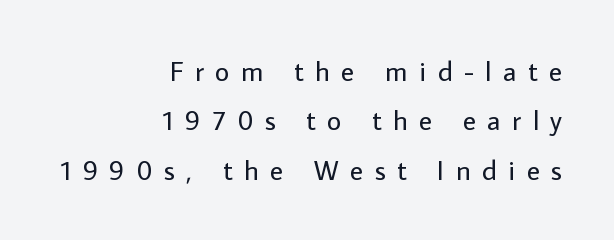
The image shows 28 px regular-weight sans-serif type, upright; set right-aligned, line spacing 1.76x, unusually wide letter spacing (+0.41 em), not underlined; low stroke contrast and a medium x-height.
